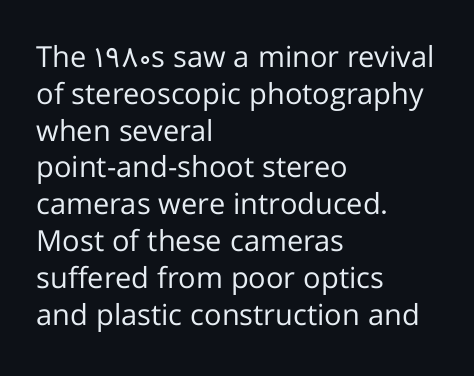
Is this a sans? Yes — the strokes have no serifs. Caption: multi-line text, flush left, ragged right. Vertical strokes here are truly vertical. No heavy texture on the line: the type isn't bold. Note the varied advance widths — an 'i' is clearly narrower than an 'm'.
